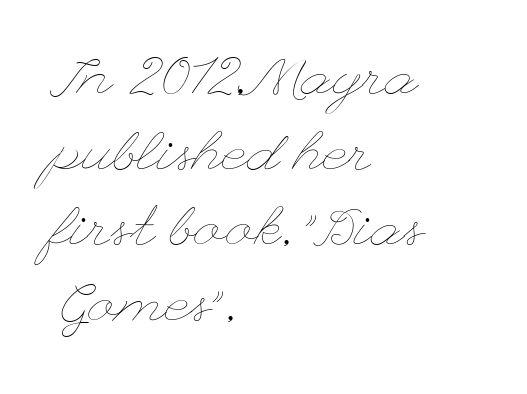
This reads as an unemphasized weight, regular at the heaviest. Glance below the letters and you will spot only blank space. The block of text has a typical density, with ordinary space between rows. This rendering leaves character spacing at its baseline value.
